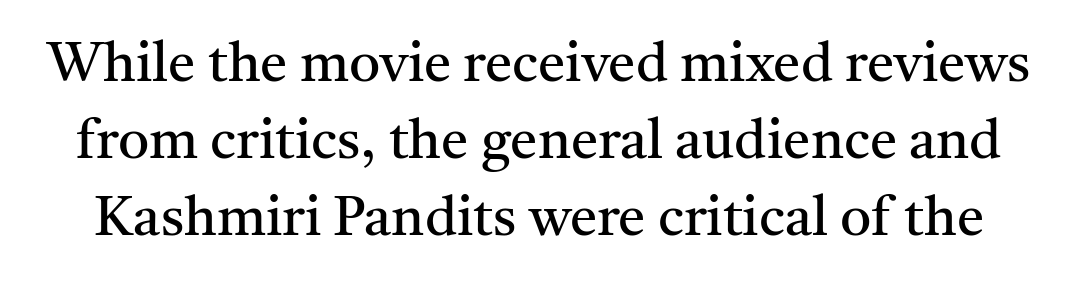
Plain, unruled lines of type. These lines are composed in type with serifs. The passage shown is typed in a proportional face where columns would drift. The passage shown stacks its lines at a standard gap.
